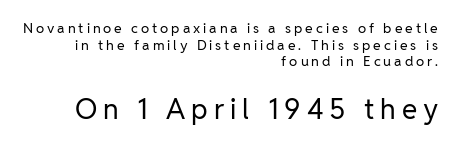
Spacing verdict: proportional, widths tailored to each character. The paragraph has a hard right edge and a soft left edge. The text was rendered using a sans face with plain stroke endings. Rendered with straight, roman letterforms. Descenders are the only things crossing below the line. Characters follow at a spacing far wider than the type designer built in.
